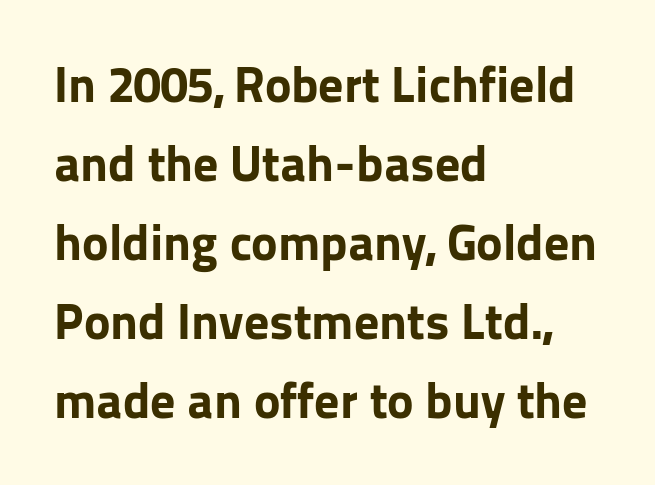
Strong, thick strokes mark this as bold type. This rendering uses left alignment, leaving the right contour irregular. Interline gaps are of average width in this sample. Glance below the letters and you will spot only blank space. The face used here is proportionally spaced, like ordinary book or web type. Standard letterfit; no display-style spreading of the glyphs.
